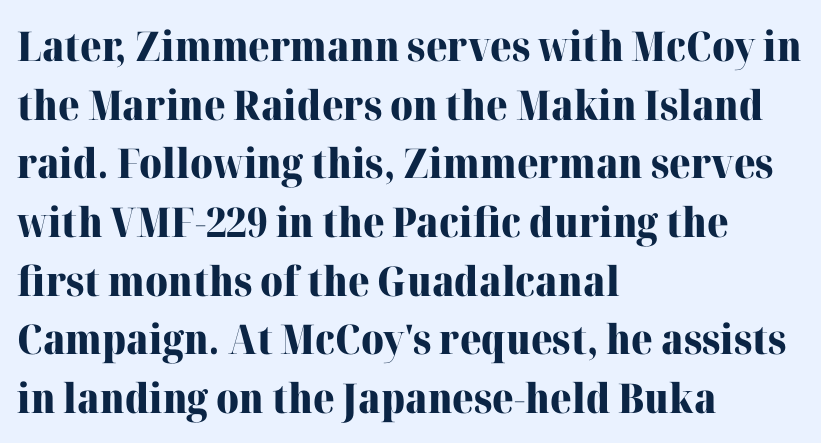
Q: Is the text bold? A: Yes.
Q: Is the text italic (slanted)? A: No, it is upright.
Q: Is the typeface a serif or a sans-serif typeface? A: Serif.
Q: Is the text underlined? A: No.
Q: How is the paragraph aligned? A: Left-aligned.
Q: Is the spacing between letters normal or unusually wide? A: Normal.
Q: Is the spacing between lines tight, normal or loose? A: Normal.
Q: Width (condensed, normal, or wide)? A: Normal.
Q: Stroke contrast? A: High.
Q: x-height? A: Medium.
Q: Monospaced? A: No.
